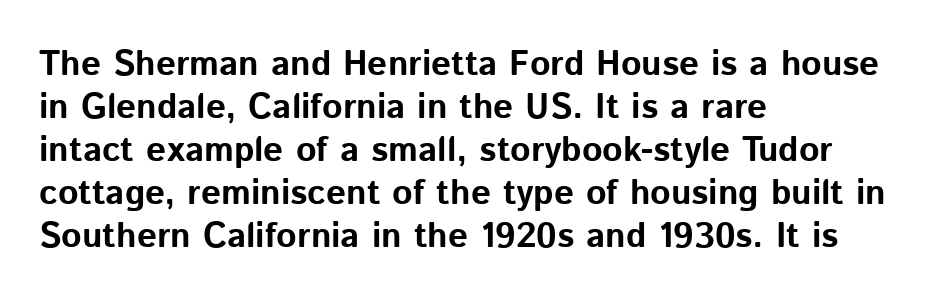
Q: Is the text bold? A: Yes.
Q: Is the text italic (slanted)? A: No, it is upright.
Q: Is the typeface a serif or a sans-serif typeface? A: Sans-serif.
Q: Is the text underlined? A: No.
Q: How is the paragraph aligned? A: Left-aligned.
Q: Is the spacing between letters normal or unusually wide? A: Normal.
Q: Width (condensed, normal, or wide)? A: Normal.
Q: Stroke contrast? A: Low.
Q: x-height? A: Medium.
Q: Monospaced? A: No.
